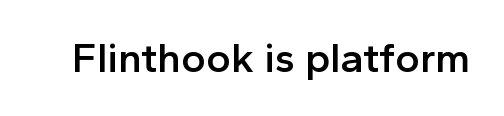
The image shows 42 px semibold sans-serif type, upright; set normal letter spacing, not underlined; a medium x-height.
